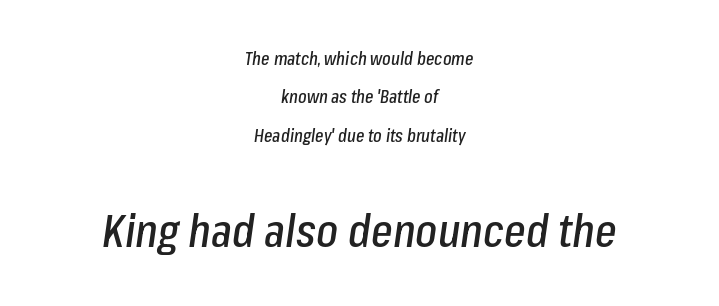
Q: Is the text italic (slanted)? A: Yes, it leans right by about 8 degrees.
Q: Is the text underlined? A: No.
Q: How is the paragraph aligned? A: Centered.
Q: Is the spacing between letters normal or unusually wide? A: Normal.
Q: Is the spacing between lines tight, normal or loose? A: Loose.
Q: Which block of text is set in a larger size, the first (top) or the second (bottom)? A: The second (bottom) one.
Q: Width (condensed, normal, or wide)? A: Condensed.
Q: Stroke contrast? A: Low.
Q: x-height? A: Medium.
Q: Monospaced? A: No.
